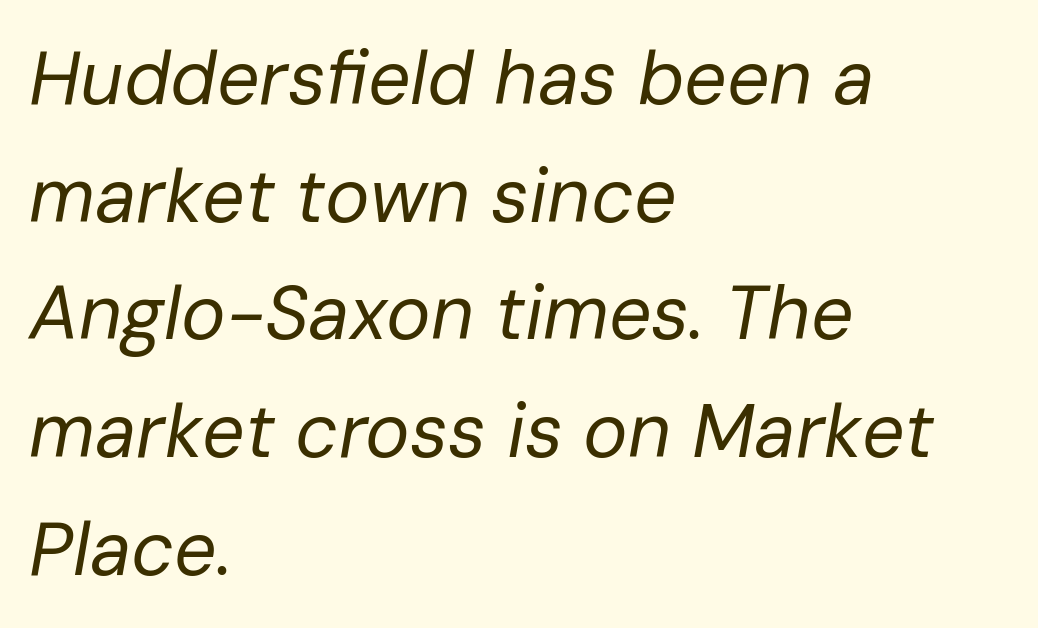
Just letters on the line, the space beneath them empty. Standard letterfit; no display-style spreading of the glyphs. This sample has the flowing, uneven cadence of proportional lettering. The strokes carry an ordinary text weight at most. In terms of posture, this sample is oblique. Normally led — the rows are evenly, conventionally spaced.
